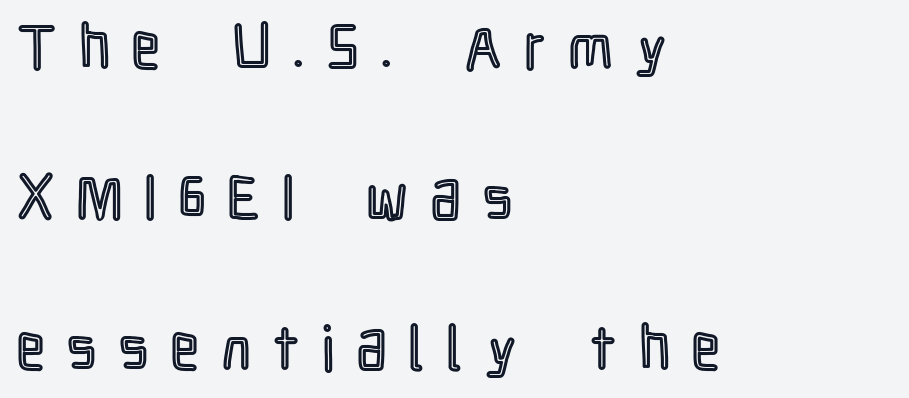
Q: Is the text italic (slanted)? A: No, it is upright.
Q: Is the text underlined? A: No.
Q: How is the paragraph aligned? A: Left-aligned.
Q: Is the spacing between letters normal or unusually wide? A: Unusually wide.
Q: Is the spacing between lines tight, normal or loose? A: Loose.
Q: Width (condensed, normal, or wide)? A: Condensed.
Q: x-height? A: Medium.
Q: Monospaced? A: No.
